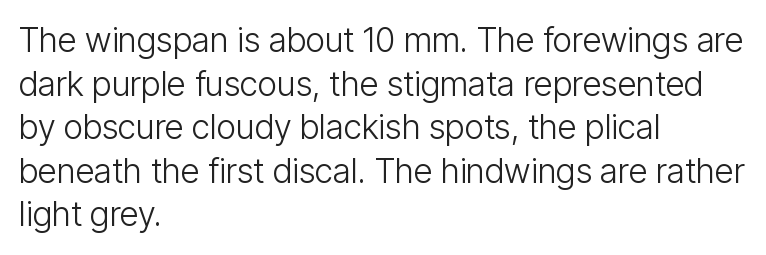
{"serif": "no", "italic": "no", "bold": "no", "weight": "light", "width": "condensed", "stroke_contrast": "low", "x_height": "medium", "monospaced": "no", "underline": "no", "align": "left", "line_spacing": "normal", "line_spacing_ratio": 1.28, "letter_spacing": "normal", "letter_spacing_em": 0.0, "glyph_px": 34}
